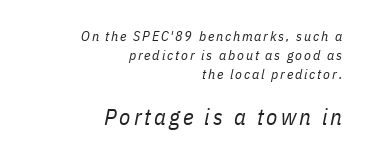
The image shows 23 px text type, italic (leaning right); set right-aligned, normal line spacing (1.35x), not underlined; the second (bottom) block is 1.64x larger.
